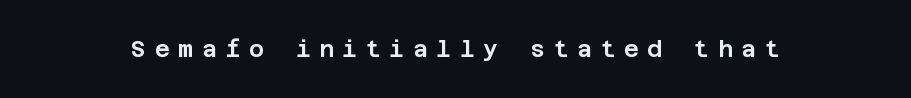
The image shows 23 px text type, upright; set unusually wide letter spacing (+0.37 em), not underlined.
